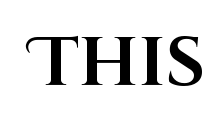
{"serif": "no", "italic": "no", "bold": "yes", "weight": "bold", "width": "normal", "stroke_contrast": "high", "x_height": "large", "monospaced": "no", "underline": "no", "letter_spacing": "normal", "letter_spacing_em": 0.0, "glyph_px": 69}
